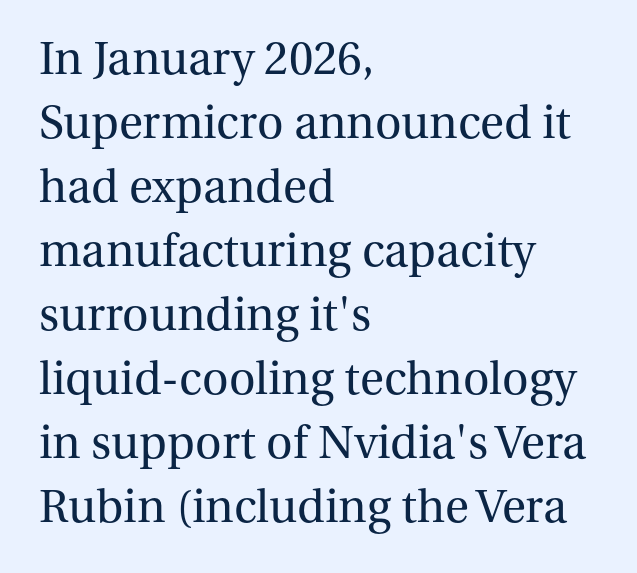
Think of a printed novel: that variable character pitch is what you see here. The type is set solid horizontally, with unmodified tracking. Compared with a typical body face, this is equally light or lighter still. Unlike italic type, these characters show no tilt at all. The foot of each line stays bare and open. This sample keeps an unexceptional amount of space between lines.
